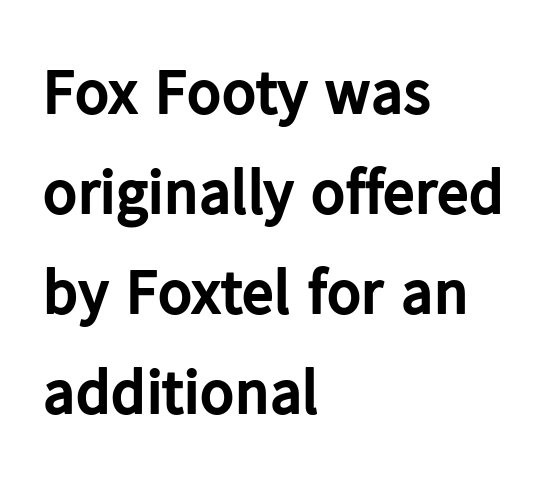
{"serif": "no", "italic": "no", "bold": "yes", "weight": "bold", "width": "normal", "stroke_contrast": "low", "x_height": "medium", "monospaced": "no", "underline": "no", "align": "left", "line_spacing": "normal", "line_spacing_ratio": 1.56, "letter_spacing": "normal", "letter_spacing_em": 0.0, "glyph_px": 64}
